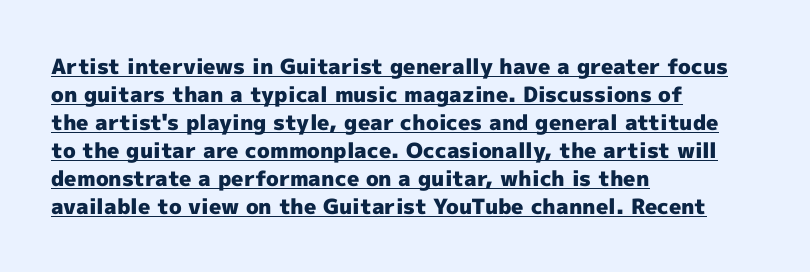
Does the weight exceed regular? Yes, all the way to bold. The face used here is rendered with its standard letterfit. Does a line run under the words? Yes, clearly. The letters stand straight up with perfectly vertical stems.
